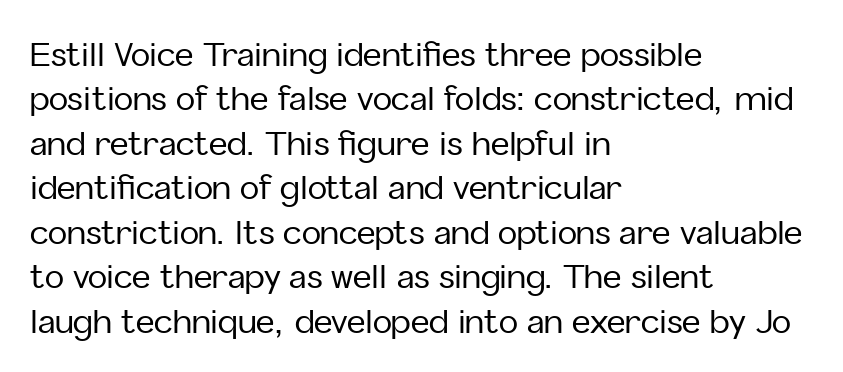
This sample has the flowing, uneven cadence of proportional lettering. A sans-serif font was chosen for this passage. A classic flush-left, rag-right setting is used for this passage. Posture: vertical. Honestly, the letter spacing is just normal — you wouldn't notice it.
